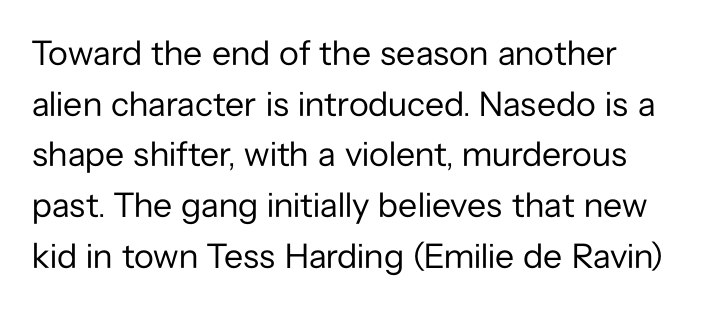
The image shows 35 px regular-weight sans-serif type, upright; set left-aligned, normal line spacing (1.45x), normal letter spacing, not underlined; low stroke contrast and a medium x-height.
